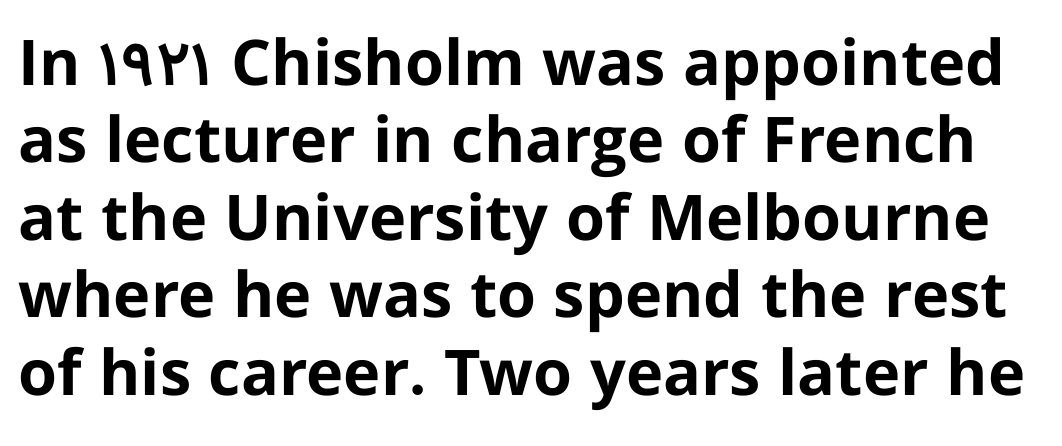
Q: Is the text bold? A: Yes.
Q: Is the text italic (slanted)? A: No, it is upright.
Q: Is the typeface a serif or a sans-serif typeface? A: Sans-serif.
Q: Is the text underlined? A: No.
Q: Is the spacing between letters normal or unusually wide? A: Normal.
Q: Width (condensed, normal, or wide)? A: Normal.
Q: Stroke contrast? A: Low.
Q: x-height? A: Medium.
Q: Monospaced? A: No.
